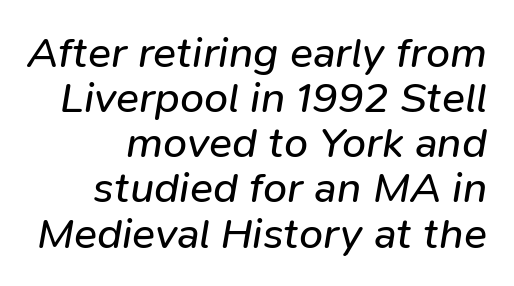
The face used here is proportionally spaced, like ordinary book or web type. Clear beneath every line of the passage. Each word holds together tightly as a unit, with standard inter-letter gaps. Caption: face not bold, strokes unweighted. Baseline-to-baseline distance is barely more than the letter height. Looking at the ascenders, they clearly lean.
